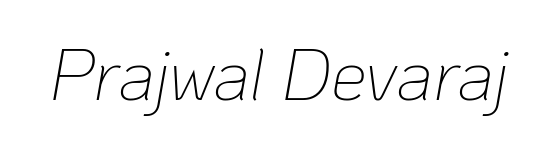
Q: Is the text bold? A: No.
Q: Is the text italic (slanted)? A: Yes, it leans right by about 10 degrees.
Q: Is the text underlined? A: No.
Q: Is the spacing between letters normal or unusually wide? A: Normal.
Q: Width (condensed, normal, or wide)? A: Normal.
Q: Stroke contrast? A: Low.
Q: x-height? A: Medium.
Q: Monospaced? A: No.
